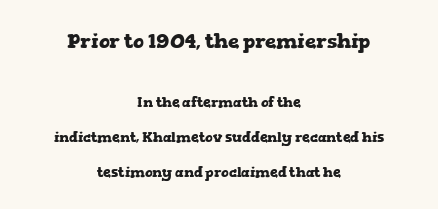
{"italic": "no", "bold": "yes", "underline": "no", "align": "center", "line_spacing": "loose", "line_spacing_ratio": 2.47, "letter_spacing": "normal", "letter_spacing_em": 0.0, "larger_block": "first", "size_ratio": 1.43, "glyph_px": 20}
